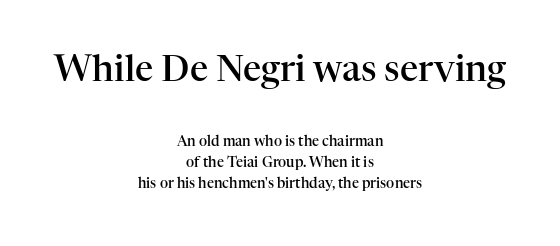
{"serif": "yes", "italic": "no", "bold": "semi", "weight": "semibold", "width": "normal", "stroke_contrast": "high", "x_height": "medium", "monospaced": "no", "underline": "no", "align": "center", "line_spacing": "normal", "line_spacing_ratio": 1.49, "letter_spacing": "normal", "letter_spacing_em": 0.0, "larger_block": "first", "size_ratio": 2.57, "glyph_px": 36}
